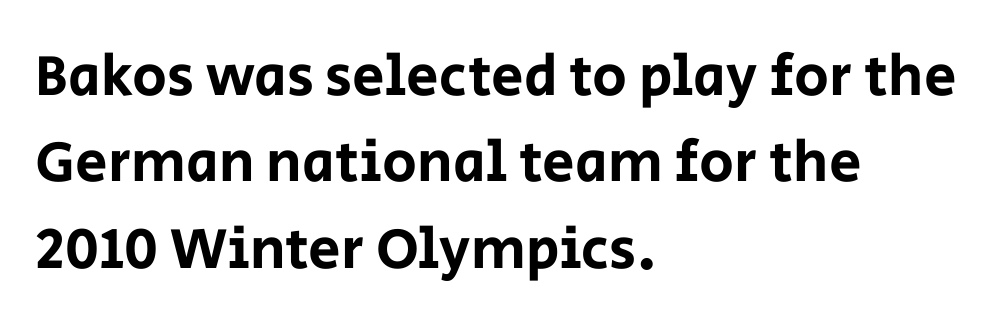
Default kerning and tracking; the words read as compact shapes. Left-aligned paragraph, ragged on the right. The letters carry no serifs — their stems end cleanly without finishing strokes. Proportional: the letters do not fall into vertical columns. The type sits square on the baseline with zero lean. The line-height multiplier appears to be the usual default.
